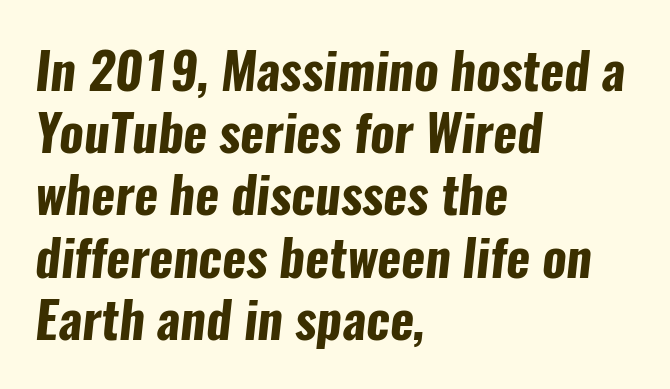
The setting favours the left margin, as ordinary paragraphs usually do. The string is rendered with underlining switched off. No extra tracking has been applied to these lines. Set as a true bold cut, around the 700 mark.
